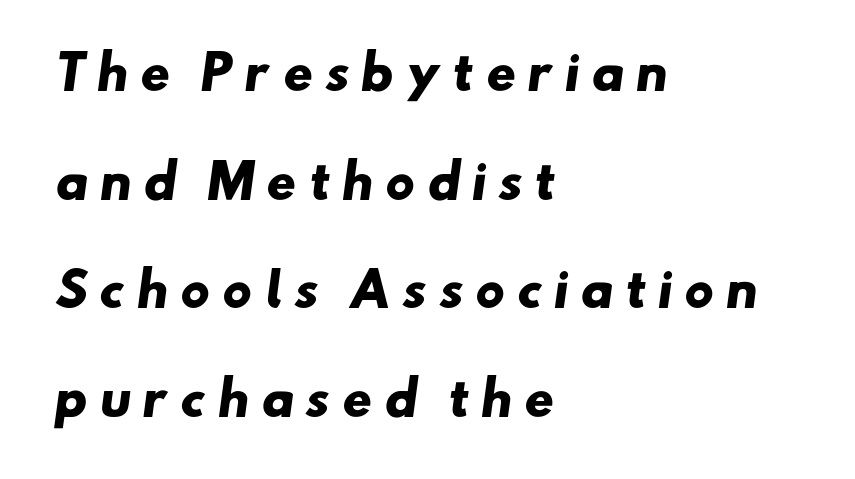
The image shows 46 px heavy, wide sans-serif type; set left-aligned, loose line spacing (2.36x), unusually wide letter spacing (+0.24 em), not underlined; low stroke contrast and a small x-height.
